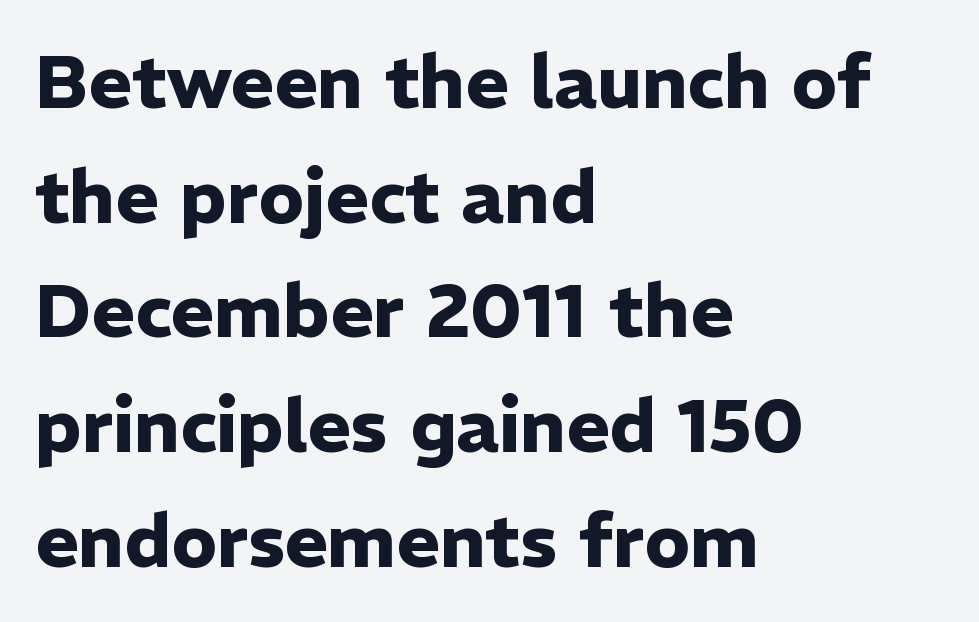
Glance below the letters and you will spot only blank space. One-word summary of the alignment: left. The glyphs in this specimen are sans serif. A normal amount of white space separates one row of letters from the next. A full-strength bold gives these letters their thick strokes. These lines are rendered in a variable-pitch font.
